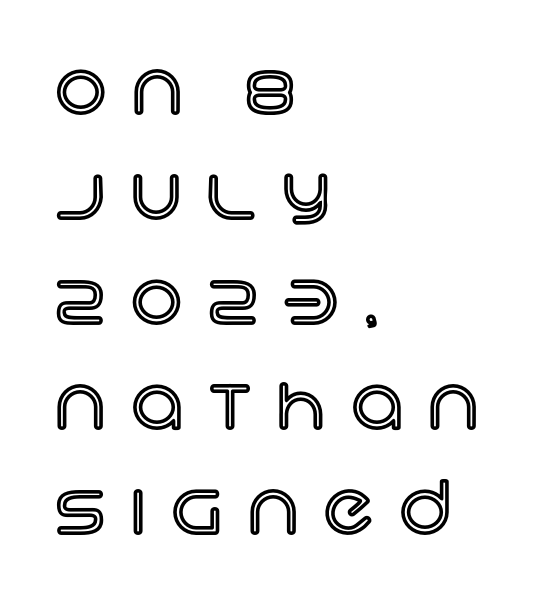
These lines are set flush left with a ragged right edge. Is the letter spacing exaggerated? Yes — the characters are pushed far apart. Italic: no, the glyphs are upright roman. Underlining? Definitely not there. The rendering uses a moderate line-height, typical for paragraphs.
